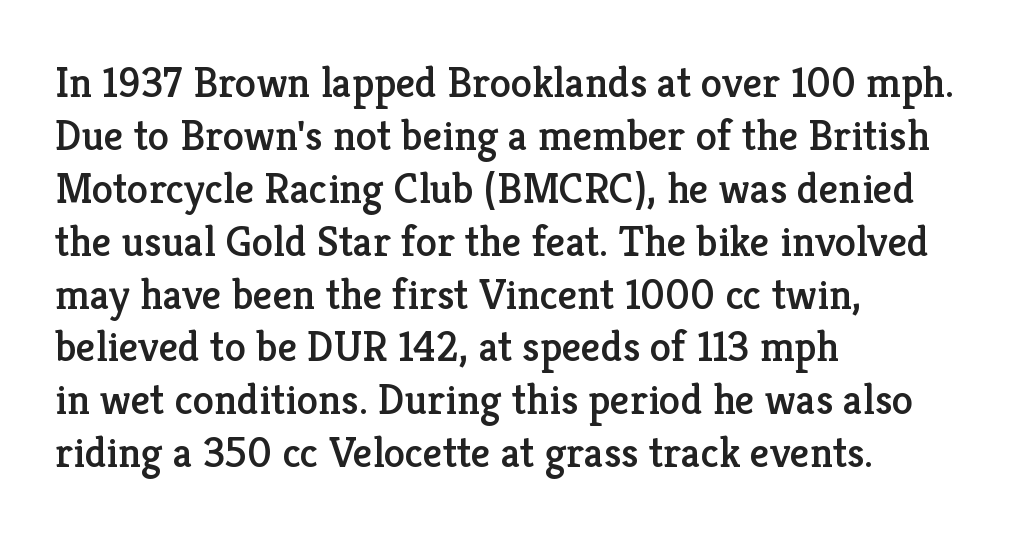
{"serif": "yes", "italic": "no", "width": "normal", "stroke_contrast": "low", "x_height": "medium", "monospaced": "no", "underline": "no", "align": "left", "line_spacing_ratio": 1.23, "letter_spacing": "normal", "letter_spacing_em": 0.0, "glyph_px": 43}
